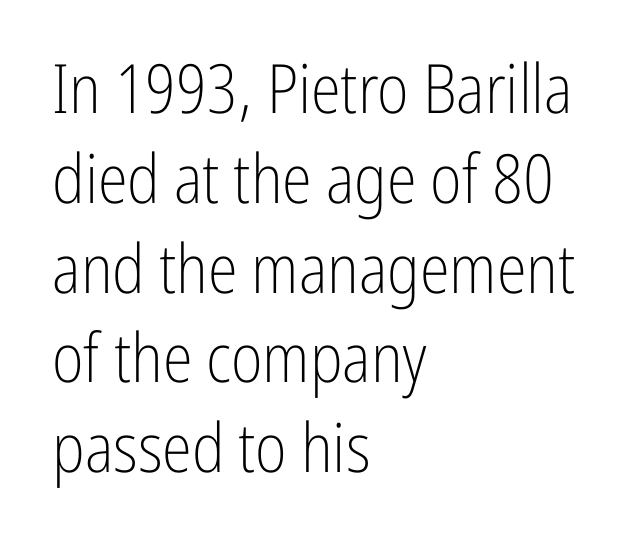
The image shows 68 px light, condensed sans-serif type, upright; set left-aligned, normal line spacing (1.32x), normal letter spacing, not underlined; low stroke contrast and a medium x-height.
